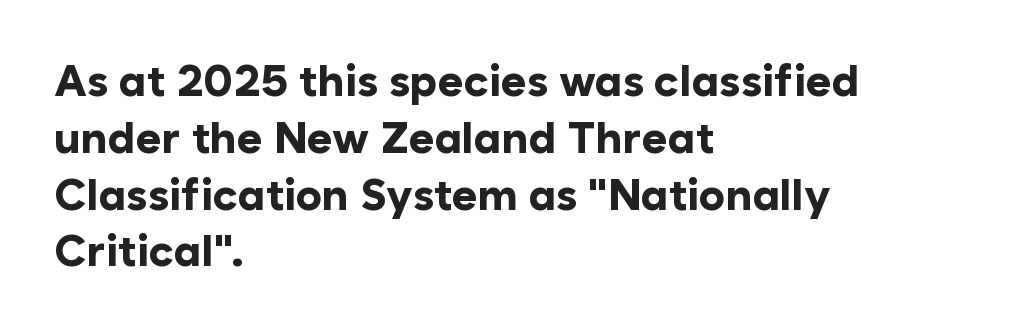
The characters display no serif detailing; their extremities are plain. Weight check: bold — yes, fully. The face used here is rendered with its standard letterfit. The glyphs are unaccompanied by any horizontal stroke below them. Think of a printed novel: that variable character pitch is what you see here. Compared with a centered layout, this one pins lines to the left instead.
